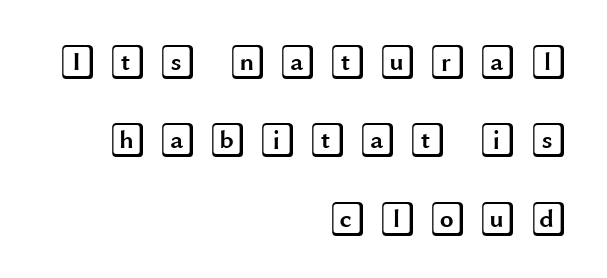
Underlining? Definitely not there. The rendering anchors every line to the right-hand side. You could fit nearly another row in the gap between these rows. In terms of posture, this sample is upright. Glyph-to-glyph distance is far greater than everyday printed text.
